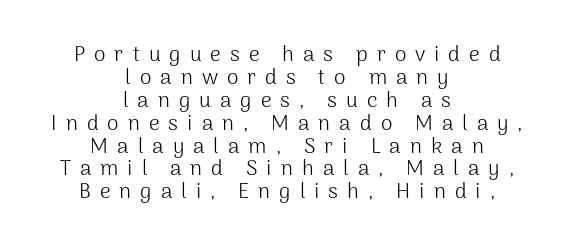
Q: Is the text bold? A: No.
Q: Is the text italic (slanted)? A: No, it is upright.
Q: Is the text underlined? A: No.
Q: How is the paragraph aligned? A: Centered.
Q: Is the spacing between letters normal or unusually wide? A: Unusually wide.
Q: Is the spacing between lines tight, normal or loose? A: Tight.
